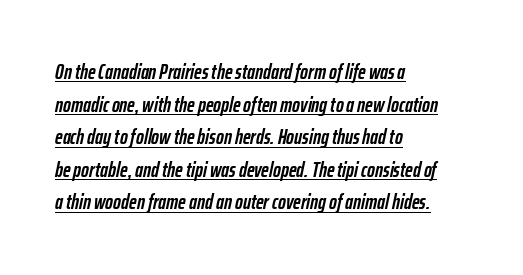
A rule runs beneath these lines of type. Vertically, the passage feels balanced, rows spaced as you'd expect. A classic flush-left, rag-right setting is used for this passage. Tracking value appears to be zero — textbook default spacing.
